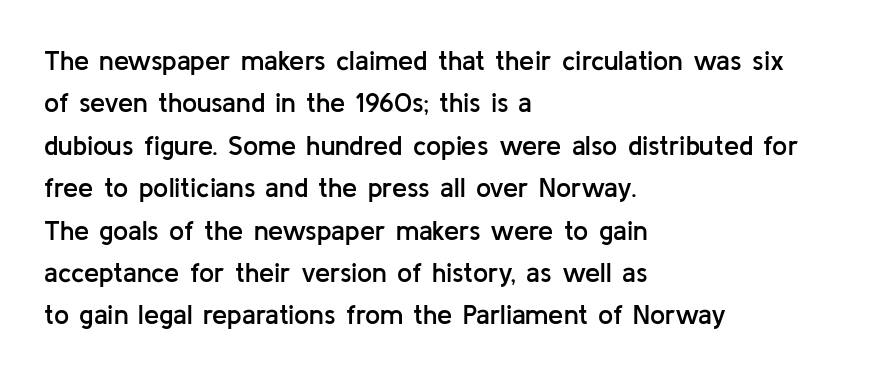
{"italic": "no", "bold": "semi", "underline": "no", "align": "left", "line_spacing": "normal", "line_spacing_ratio": 1.57, "letter_spacing": "normal", "letter_spacing_em": 0.0, "glyph_px": 27}
